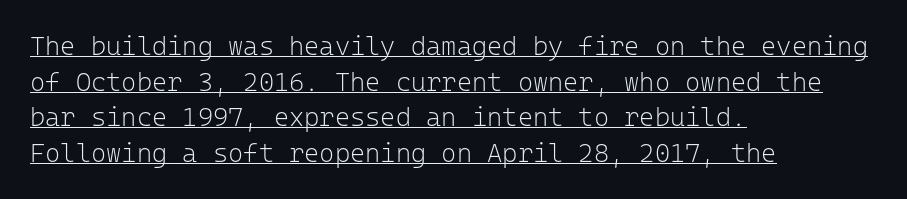
{"italic": "no", "bold": "no", "underline": "yes", "align": "left", "line_spacing": "normal", "line_spacing_ratio": 1.37, "letter_spacing": "normal", "letter_spacing_em": 0.0, "glyph_px": 26}
